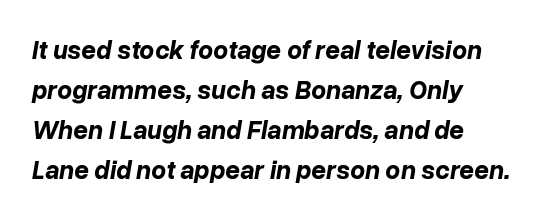
Q: Is the text bold? A: Yes.
Q: Is the text italic (slanted)? A: Yes, it leans right by about 10 degrees.
Q: Is the text underlined? A: No.
Q: How is the paragraph aligned? A: Left-aligned.
Q: Is the spacing between letters normal or unusually wide? A: Normal.
Q: Is the spacing between lines tight, normal or loose? A: Normal.
